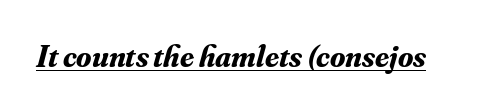
The rendering uses a bold face; every stroke is thick and dark. In terms of letterspacing, this is plain default setting. Think of a printed novel: that variable character pitch is what you see here. Unlike a clean sans, this face finishes its strokes with serifs. Every character sits at an angle, as italics do. The string is rendered with underlining switched on.
